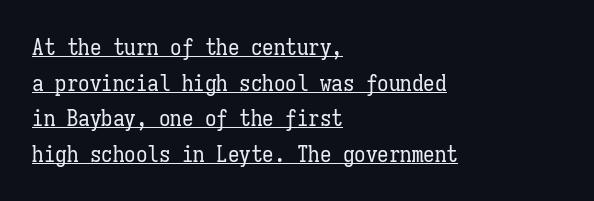
The image shows 23 px text type, upright; set left-aligned, normal line spacing (1.55x), normal letter spacing, underlined.
